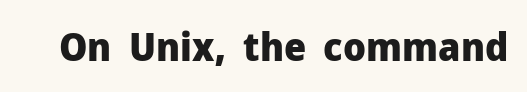
Q: Is the text bold? A: Yes.
Q: Is the text italic (slanted)? A: No, it is upright.
Q: Is the typeface a serif or a sans-serif typeface? A: Sans-serif.
Q: Is the text underlined? A: No.
Q: Is the spacing between letters normal or unusually wide? A: Normal.
Q: Width (condensed, normal, or wide)? A: Normal.
Q: Stroke contrast? A: Low.
Q: x-height? A: Medium.
Q: Monospaced? A: No.
